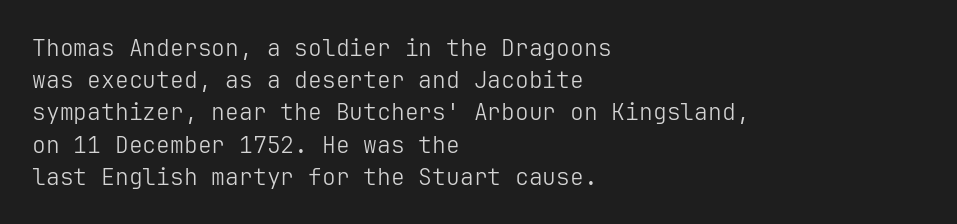
The image shows 23 px text type, upright; set left-aligned, normal line spacing (1.4x), normal letter spacing, not underlined.
